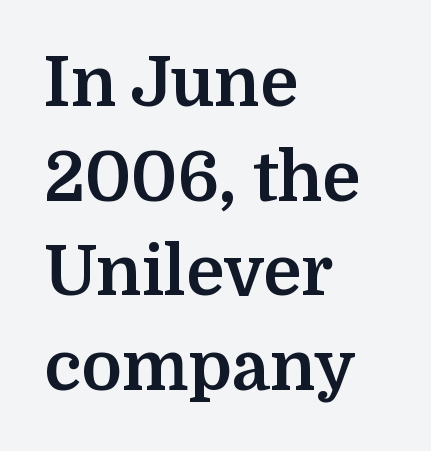
If you drew a line through each stem, it would be perfectly vertical. The line texture is even and compact thanks to regular tracking. The string is rendered with underlining switched off. Do the characters align in a grid? No, the font is proportional. The vertical gap from one line to the next is medium.
